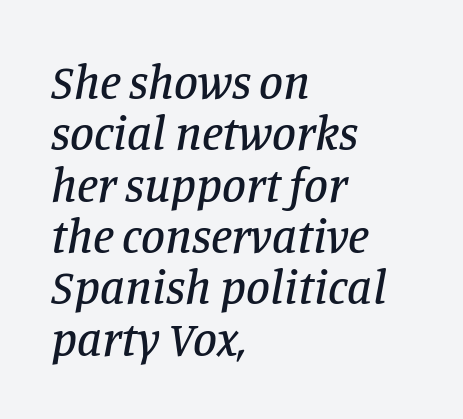
Vertically, the passage feels compressed, each row crowding the next. Descenders hang freely into open space. The line texture is even and compact thanks to regular tracking. Observe the serifs anchoring each vertical stroke in this sample. The setting favours the left margin, as ordinary paragraphs usually do.
